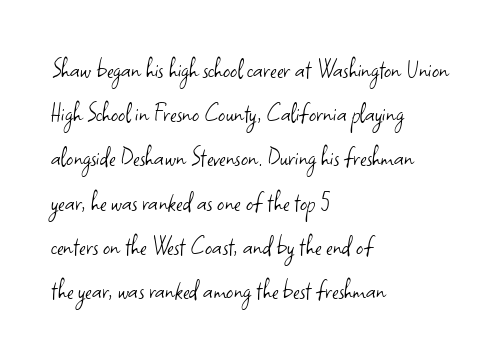
Q: Is the text bold? A: No.
Q: Is the text italic (slanted)? A: Yes.
Q: Is the typeface a serif or a sans-serif typeface? A: Sans-serif.
Q: Is the text underlined? A: No.
Q: How is the paragraph aligned? A: Left-aligned.
Q: Is the spacing between letters normal or unusually wide? A: Normal.
Q: Is the spacing between lines tight, normal or loose? A: Normal.
Q: Width (condensed, normal, or wide)? A: Normal.
Q: Stroke contrast? A: Low.
Q: x-height? A: Small.
Q: Monospaced? A: No.
